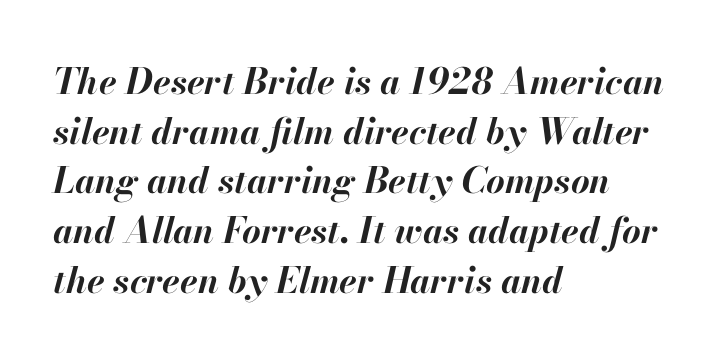
Q: Is the text bold? A: Yes.
Q: Is the text italic (slanted)? A: Yes, it leans right by about 13 degrees.
Q: Is the text underlined? A: No.
Q: How is the paragraph aligned? A: Left-aligned.
Q: Is the spacing between letters normal or unusually wide? A: Normal.
Q: Is the spacing between lines tight, normal or loose? A: Normal.
Q: Width (condensed, normal, or wide)? A: Normal.
Q: Stroke contrast? A: High.
Q: x-height? A: Small.
Q: Monospaced? A: No.
